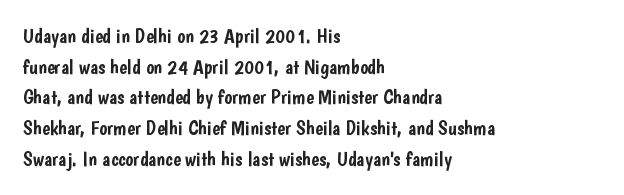
Style check: upright. Quick note: interline space is typical. This sample uses plain, unmodified letter spacing. In CSS terms this would be text-align: left.
